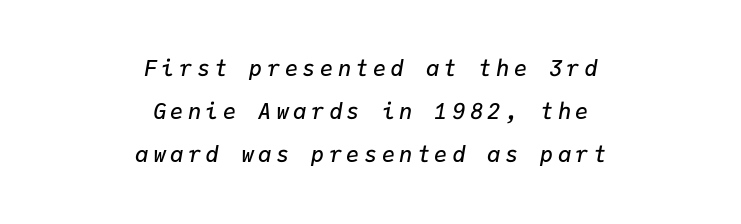
The image shows 22 px text type, italic (leaning right); set centered, loose line spacing (1.96x), unusually wide letter spacing (+0.2 em), not underlined.
